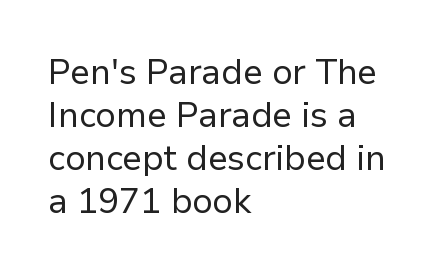
{"serif": "no", "italic": "no", "bold": "no", "weight": "regular", "width": "normal", "stroke_contrast": "low", "x_height": "medium", "monospaced": "no", "underline": "no", "align": "left", "line_spacing_ratio": 1.23, "letter_spacing": "normal", "letter_spacing_em": 0.0, "glyph_px": 35}
